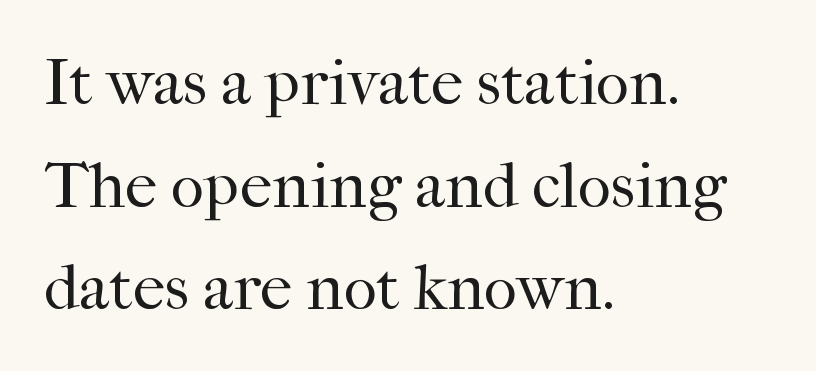
{"serif": "yes", "italic": "no", "bold": "no", "weight": "regular", "width": "normal", "stroke_contrast": "high", "x_height": "medium", "monospaced": "no", "underline": "no", "align": "left", "line_spacing": "normal", "line_spacing_ratio": 1.58, "letter_spacing": "normal", "letter_spacing_em": 0.0, "glyph_px": 65}
